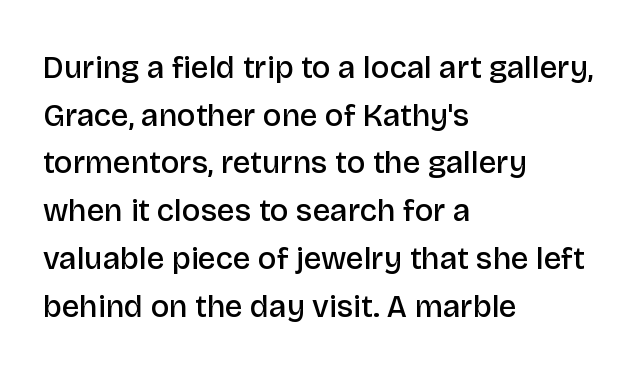
Glance below the letters and you will spot only blank space. The vertical gap from one line to the next is medium. Layout note: lines flush left. I'd describe the lettering as semibold — firm but not a full bold. Stroke terminals: plain, sans-serif. The specimen reads as upright at a glance.
